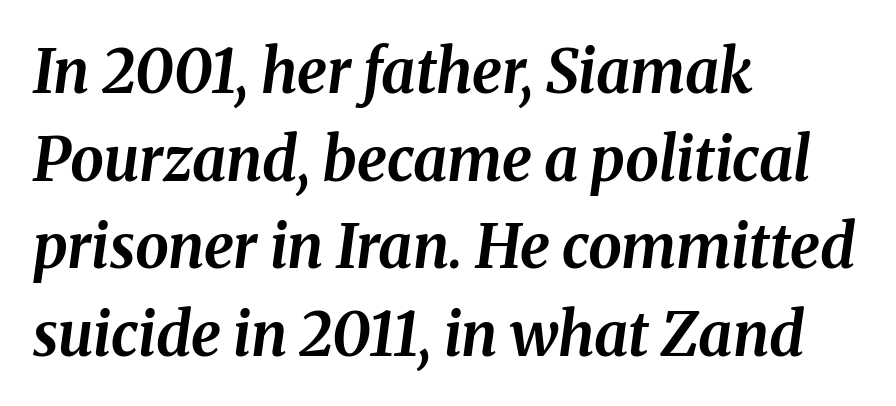
{"italic": "yes", "lean": "right", "slant_degrees": 8, "bold": "yes", "weight": "bold", "width": "normal", "stroke_contrast": "medium", "x_height": "medium", "monospaced": "no", "underline": "no", "align": "left", "line_spacing": "normal", "line_spacing_ratio": 1.46, "letter_spacing": "normal", "letter_spacing_em": 0.0, "glyph_px": 60}
